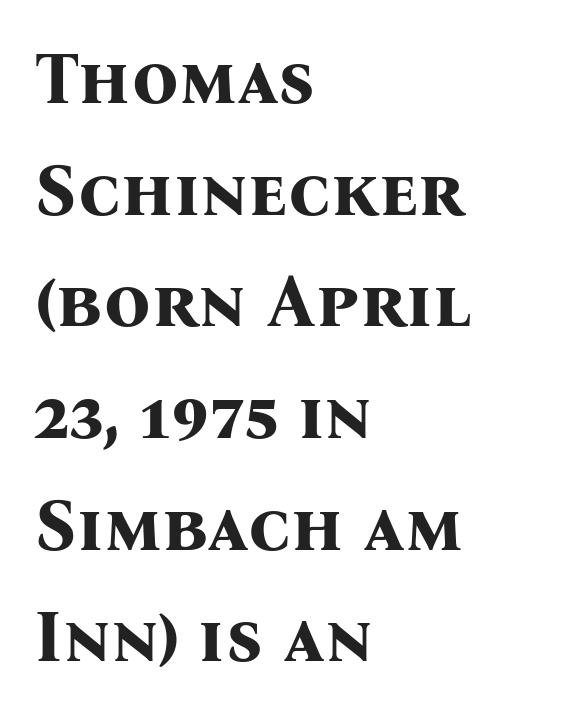
The image shows 73 px bold serif type, upright; set left-aligned, normal line spacing (1.53x), normal letter spacing, not underlined; medium stroke contrast and a medium x-height.
